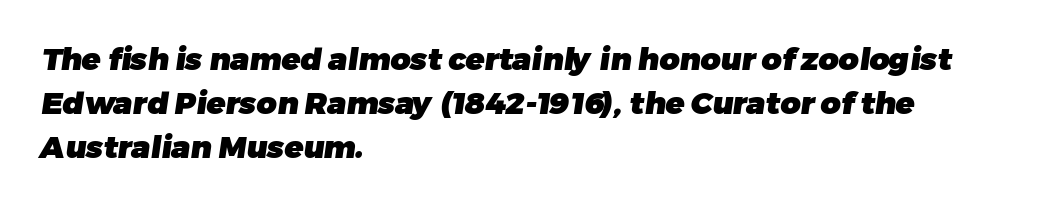
The image shows 31 px heavy sans-serif type; set left-aligned, normal line spacing (1.42x), normal letter spacing, not underlined; low stroke contrast and a medium x-height.
